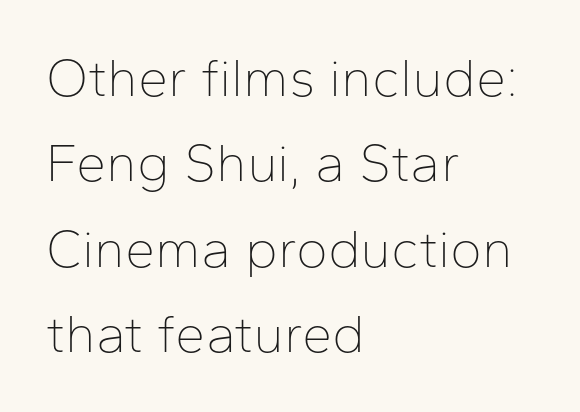
{"serif": "no", "italic": "no", "bold": "no", "weight": "thin", "width": "normal", "stroke_contrast": "low", "x_height": "medium", "monospaced": "no", "underline": "no", "align": "left", "line_spacing": "normal", "line_spacing_ratio": 1.58, "letter_spacing": "normal", "letter_spacing_em": 0.0, "glyph_px": 54}
